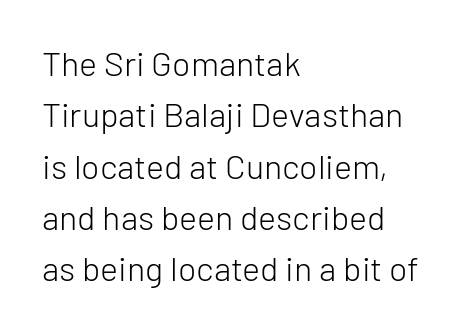
The image shows 34 px light sans-serif type, upright; set left-aligned, normal line spacing (1.51x), normal letter spacing, not underlined; low stroke contrast and a medium x-height.
